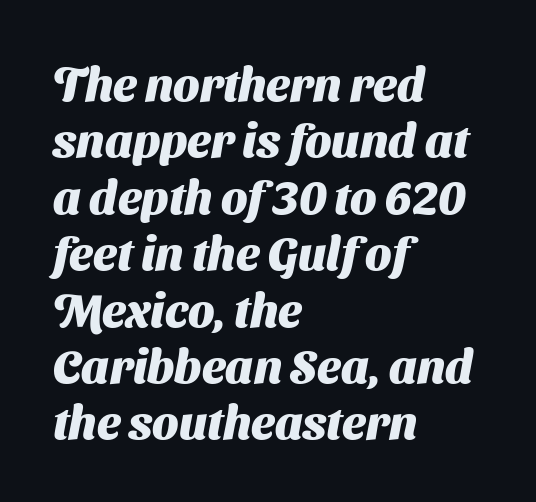
{"serif": "no", "bold": "yes", "weight": "heavy", "width": "normal", "stroke_contrast": "medium", "x_height": "medium", "monospaced": "no", "underline": "no", "align": "left", "line_spacing_ratio": 1.2, "letter_spacing": "normal", "letter_spacing_em": 0.0, "glyph_px": 47}
